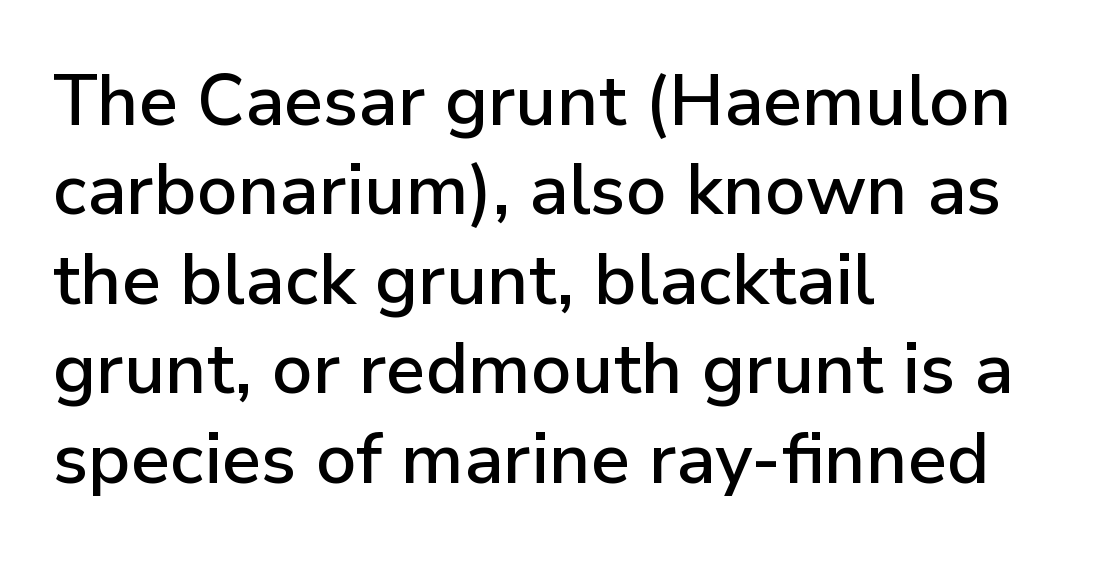
Italic? Not at all — the glyphs are vertical. The lines are quadded left. Spacing verdict: proportional, widths tailored to each character. The passage shown is not underscored anywhere.
